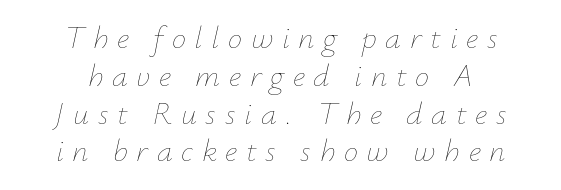
The setting favours the middle, as headings and verse often do. The passage shown is not underscored anywhere. Do the characters align in a grid? No, the font is proportional. Weight: regular or lighter.
